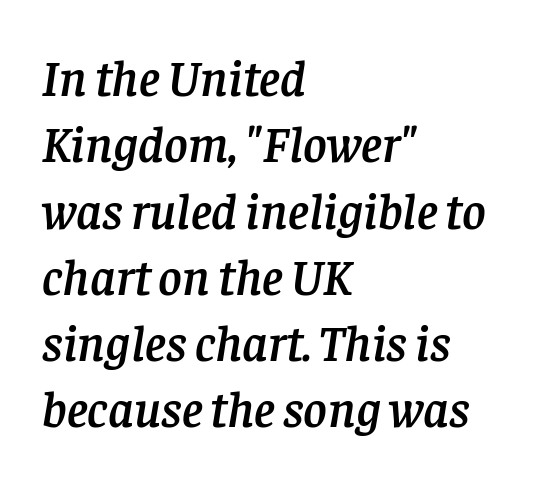
The image shows 51 px serif type, italic (leaning right); set left-aligned, normal line spacing (1.3x), normal letter spacing, not underlined; low stroke contrast and a large x-height.
